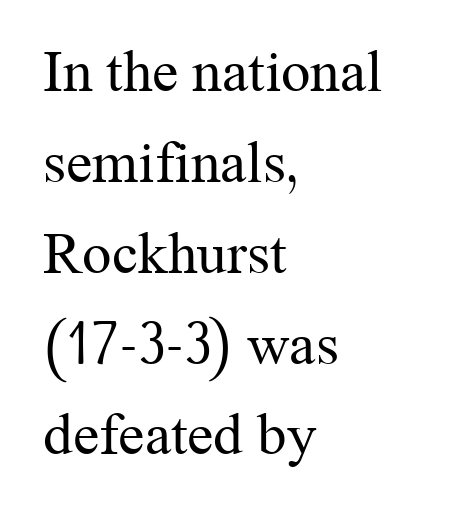
The image shows 59 px regular-weight serif type, upright; set left-aligned, normal line spacing (1.54x), normal letter spacing, not underlined; medium stroke contrast and a medium x-height.
